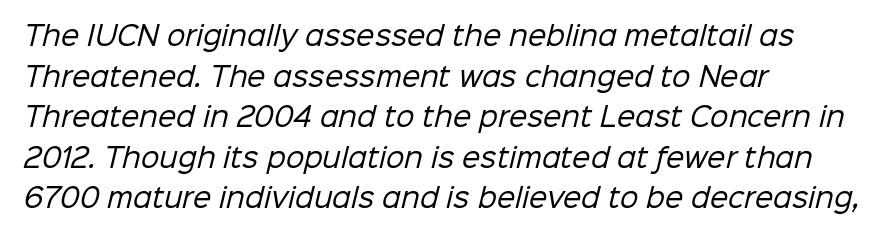
Q: Is the text bold? A: No.
Q: Is the text underlined? A: No.
Q: How is the paragraph aligned? A: Left-aligned.
Q: Is the spacing between letters normal or unusually wide? A: Normal.
Q: Is the spacing between lines tight, normal or loose? A: Normal.
